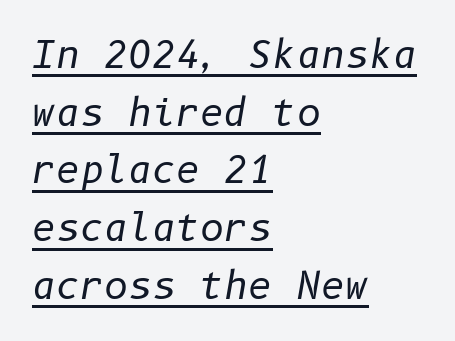
The image shows 37 px regular-weight type, italic (leaning right); set left-aligned, normal line spacing (1.56x), normal letter spacing, underlined; low stroke contrast and a medium x-height.
